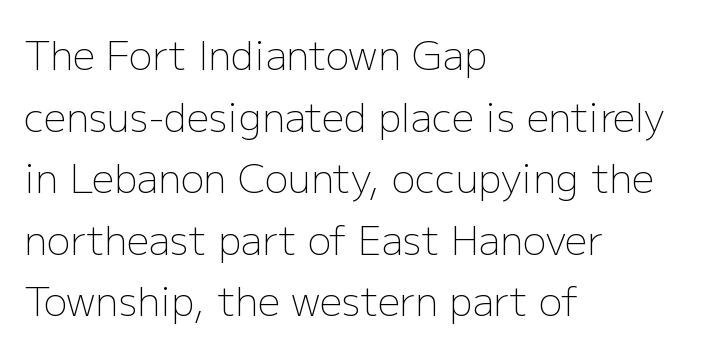
The image shows 39 px light sans-serif type, upright; set left-aligned, normal line spacing (1.58x), normal letter spacing, not underlined; low stroke contrast and a medium x-height.
